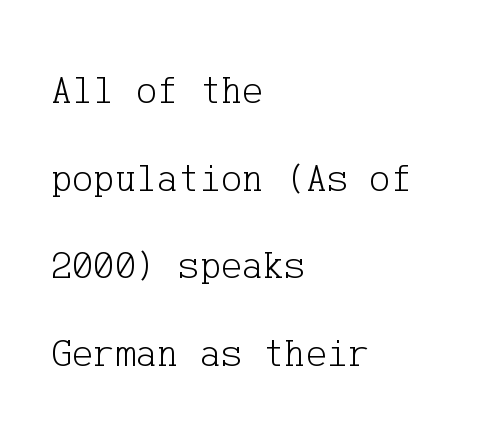
The image shows 40 px light serif type, upright; set left-aligned, loose line spacing (2.19x), normal letter spacing, not underlined; low stroke contrast and a medium x-height.
